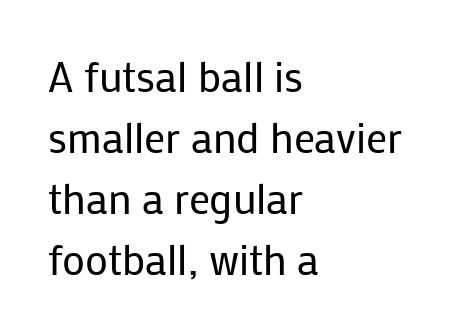
The image shows 42 px regular-weight sans-serif type, upright; set left-aligned, normal line spacing (1.45x), normal letter spacing, not underlined; low stroke contrast and a medium x-height.
